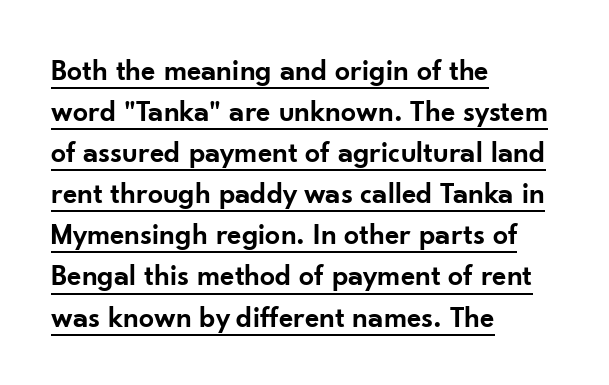
Glance below the letters and you will spot a drawn line. Inter-character spacing is left at the font's built-in metrics. Each line starts at the same left margin while the right side varies. The letters are semibold — heavier than regular but short of a full bold.
